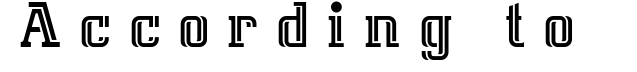
The image shows 70 px text type, upright; set unusually wide letter spacing (+0.24 em), not underlined; a medium x-height.
